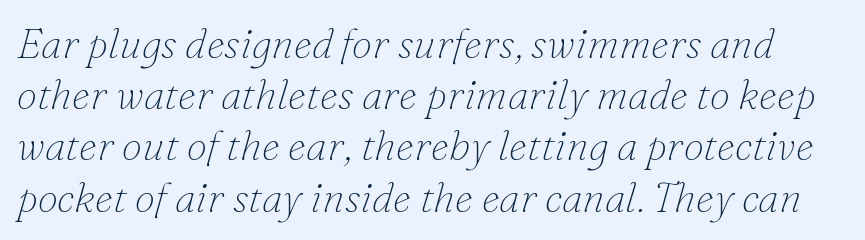
{"serif": "yes", "italic": "yes", "lean": "right", "slant_degrees": 16, "bold": "no", "weight": "thin", "width": "normal", "stroke_contrast": "low", "x_height": "small", "monospaced": "no", "underline": "no", "line_spacing": "normal", "line_spacing_ratio": 1.25, "letter_spacing": "normal", "letter_spacing_em": 0.0, "glyph_px": 41}
